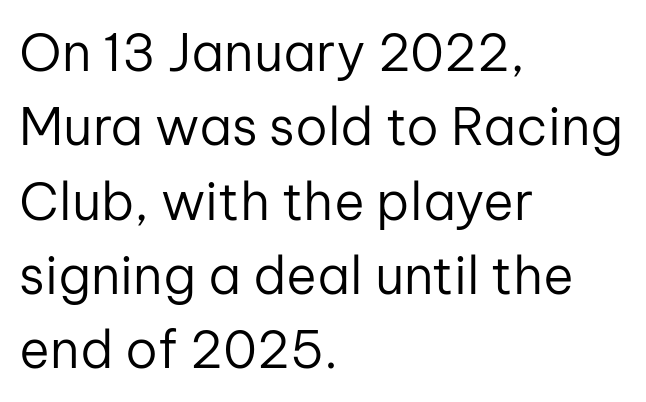
The image shows 52 px regular-weight sans-serif type, upright; set left-aligned, normal line spacing (1.43x), normal letter spacing, not underlined; low stroke contrast and a medium x-height.
